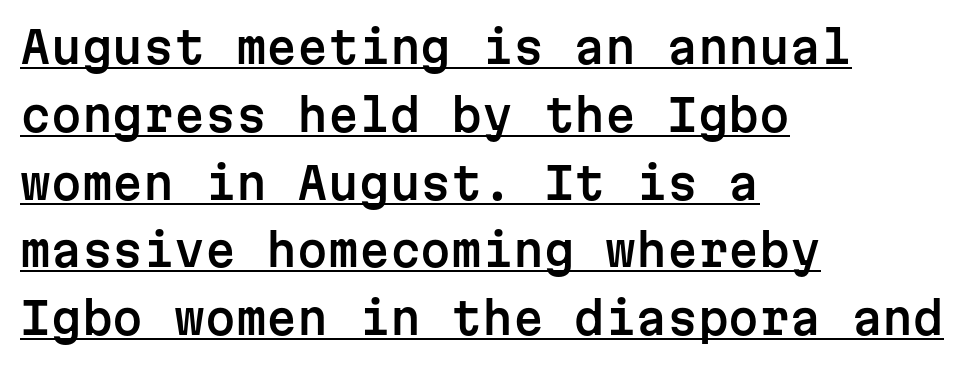
Emphasis is given by a line drawn under the lettering. Monospaced: the letters line up in strict vertical columns. This block has exactly the height ordinary leading produces. The compositor pushed each line to the left boundary. The glyphs in this specimen are sans serif. Tracking value appears to be zero — textbook default spacing.
